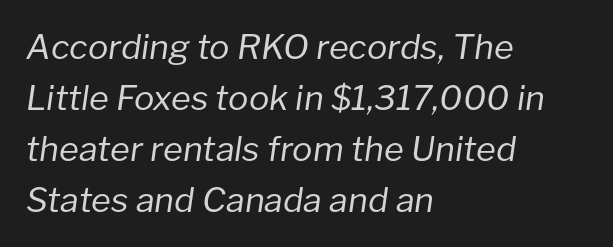
The letters advance in unequal steps, a hallmark of proportional type. The face looks like a standard text weight, possibly lighter. The paragraph has a hard left edge and a soft right edge. Reading down the column, the eye jumps a familiar distance to each next line. Does the lettering tilt? It does — this is italic.
